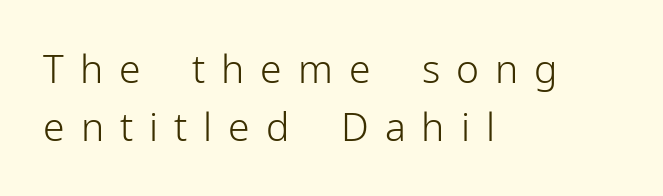
Q: Is the text bold? A: No.
Q: Is the text italic (slanted)? A: No, it is upright.
Q: Is the typeface a serif or a sans-serif typeface? A: Sans-serif.
Q: Is the text underlined? A: No.
Q: How is the paragraph aligned? A: Left-aligned.
Q: Is the spacing between letters normal or unusually wide? A: Unusually wide.
Q: Is the spacing between lines tight, normal or loose? A: Normal.
Q: Width (condensed, normal, or wide)? A: Normal.
Q: Stroke contrast? A: Low.
Q: x-height? A: Medium.
Q: Monospaced? A: No.
